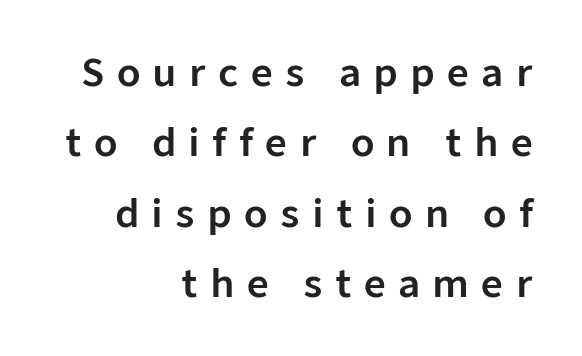
Proportional: the letters do not fall into vertical columns. The rag falls on the left side of this text block. The face used here is a sans, in the tradition of grotesques and geometrics. Quick note: not italic, upright. The face used here is rendered with a markedly widened letterfit.
